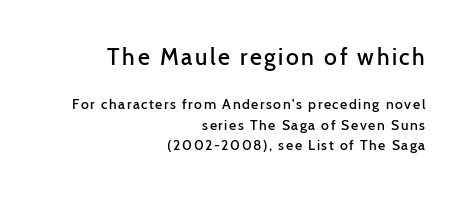
The image shows 23 px text type, upright; set right-aligned, normal line spacing (1.49x), not underlined; the first (top) block is 1.64x larger.
